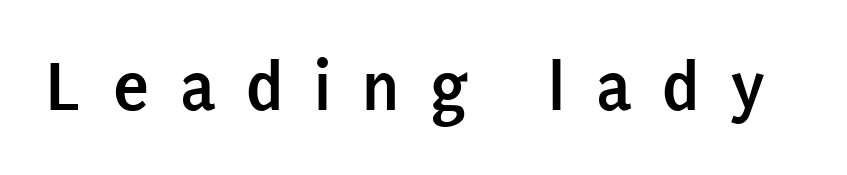
Q: Is the text bold? A: Yes.
Q: Is the text italic (slanted)? A: No, it is upright.
Q: Is the typeface a serif or a sans-serif typeface? A: Sans-serif.
Q: Is the text underlined? A: No.
Q: Is the spacing between letters normal or unusually wide? A: Unusually wide.
Q: Width (condensed, normal, or wide)? A: Condensed.
Q: Stroke contrast? A: Low.
Q: x-height? A: Large.
Q: Monospaced? A: No.
